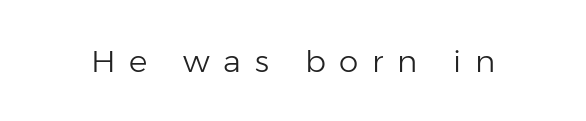
{"serif": "no", "italic": "no", "bold": "no", "weight": "light", "width": "normal", "stroke_contrast": "low", "x_height": "medium", "monospaced": "no", "underline": "no", "letter_spacing": "wide", "letter_spacing_em": 0.44, "glyph_px": 31}
